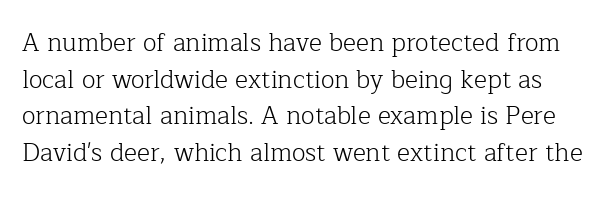
The image shows 25 px text type, upright; set normal line spacing (1.47x), normal letter spacing, not underlined.
